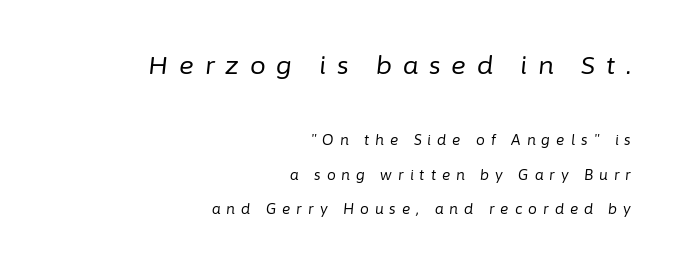
Unmarked baselines from the first word to the last. The passage shown has open, widely tracked lettering throughout. Rows of type keep a wide berth in the vertical direction. The rendering shrinks the type as you move from the upper chunk to the lower. This sample is right-justified, so line beginnings fall wherever the words allow. A quiet, ordinary-to-light weight characterises the typeface.
